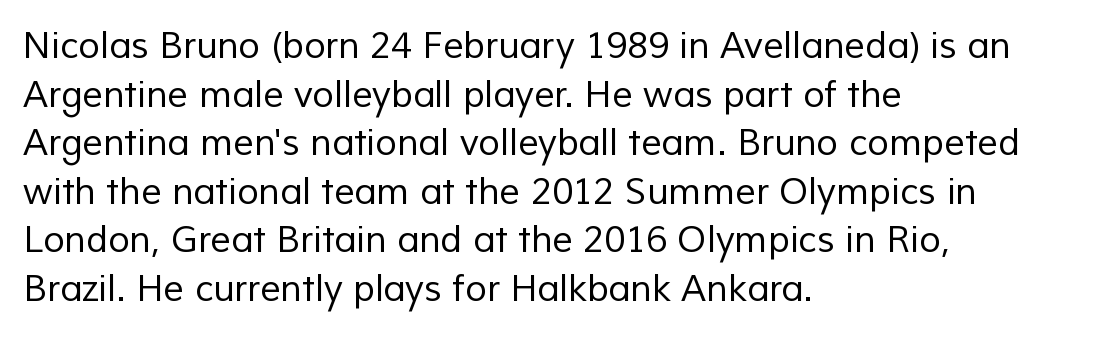
Each stroke keeps to a modest, everyday thickness or less. Evenly set lines give the paragraph a standard silhouette. Any mark beneath the type? The region is blank. The letters carry no serifs — their stems end cleanly without finishing strokes. Characters follow at the spacing the type designer built in. Each line starts at the same left margin while the right side varies.
